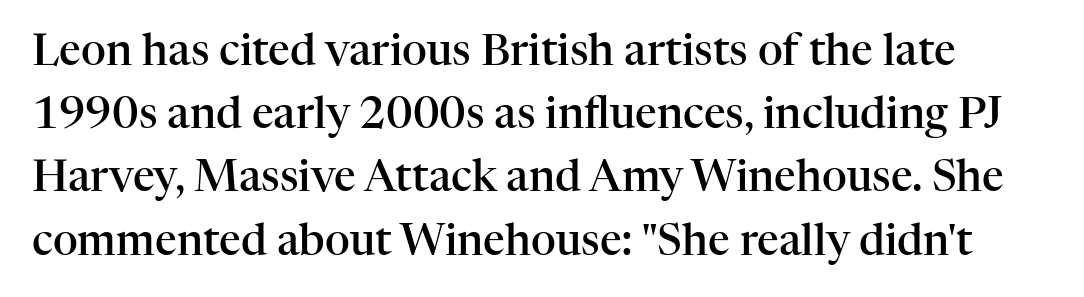
Each letter keeps its own natural width here, so spacing adapts to shape. Strokes here are thickened, but only to semibold level. Lines of text with bare space underneath. Stroke terminals: seriffed. These lines sit exactly where default settings would place them. Quick note: not italic, upright.
